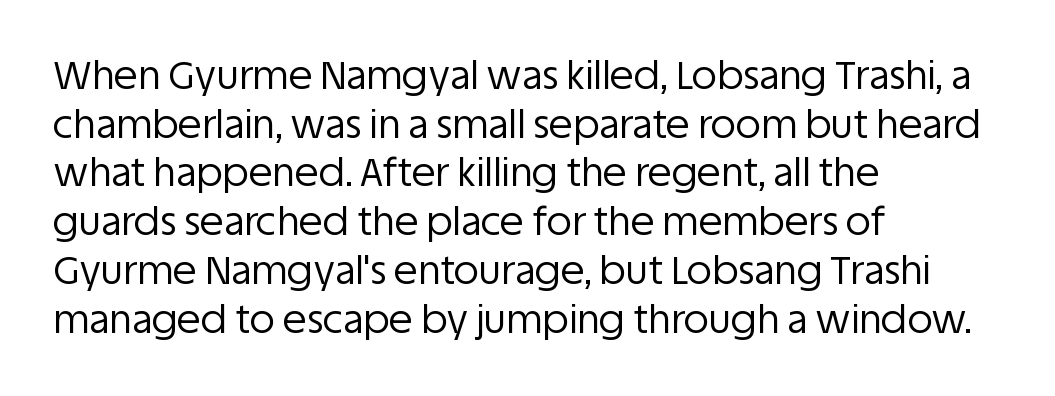
{"serif": "no", "italic": "no", "bold": "no", "weight": "regular", "width": "normal", "stroke_contrast": "low", "x_height": "large", "monospaced": "no", "underline": "no", "align": "left", "line_spacing": "normal", "line_spacing_ratio": 1.25, "letter_spacing": "normal", "letter_spacing_em": 0.0, "glyph_px": 39}
